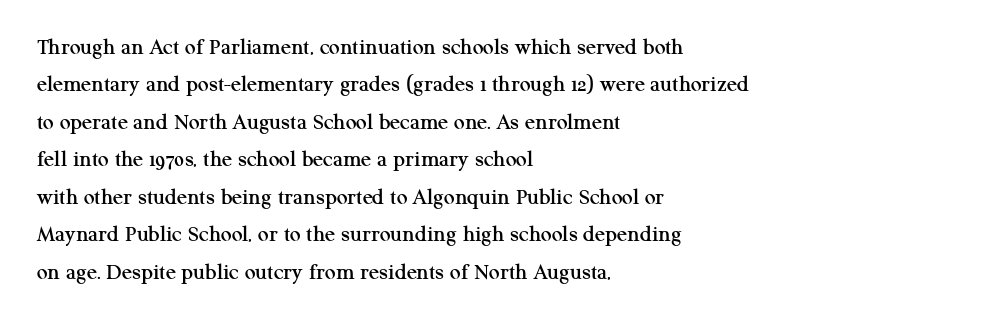
Q: Is the text italic (slanted)? A: No, it is upright.
Q: Is the text underlined? A: No.
Q: How is the paragraph aligned? A: Left-aligned.
Q: Is the spacing between letters normal or unusually wide? A: Normal.
Q: Is the spacing between lines tight, normal or loose? A: Normal.
